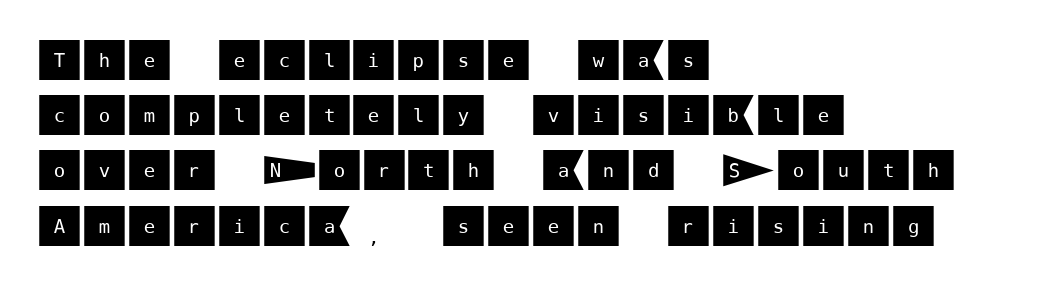
Q: Is the text italic (slanted)? A: No, it is upright.
Q: Is the typeface a serif or a sans-serif typeface? A: Sans-serif.
Q: Is the text underlined? A: No.
Q: How is the paragraph aligned? A: Left-aligned.
Q: Is the spacing between letters normal or unusually wide? A: Normal.
Q: Width (condensed, normal, or wide)? A: Normal.
Q: Stroke contrast? A: Medium.
Q: x-height? A: Large.
